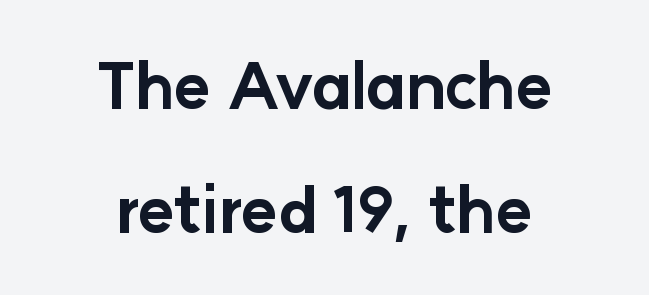
The lettering stays uniformly vertical, giving the passage a roman look. Does the type have serifs? No, each stem ends abruptly. Notice how thick the strokes are: this is what a full bold looks like. This block would shrink considerably if given ordinary leading; it's expanded now.
